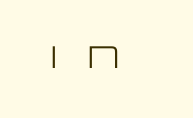
Q: Is the text bold? A: No.
Q: Is the text italic (slanted)? A: No, it is upright.
Q: Is the typeface a serif or a sans-serif typeface? A: Sans-serif.
Q: Is the text underlined? A: No.
Q: Is the spacing between letters normal or unusually wide? A: Unusually wide.
Q: Width (condensed, normal, or wide)? A: Wide.
Q: Stroke contrast? A: Low.
Q: x-height? A: Large.
Q: Monospaced? A: No.
